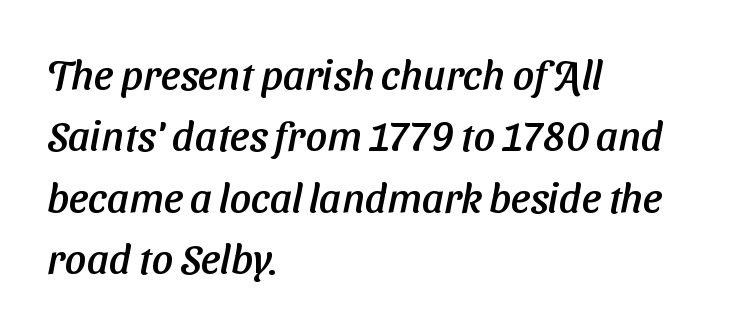
Q: Is the typeface a serif or a sans-serif typeface? A: Sans-serif.
Q: Is the text underlined? A: No.
Q: How is the paragraph aligned? A: Left-aligned.
Q: Is the spacing between letters normal or unusually wide? A: Normal.
Q: Is the spacing between lines tight, normal or loose? A: Normal.
Q: Width (condensed, normal, or wide)? A: Normal.
Q: Stroke contrast? A: Low.
Q: x-height? A: Medium.
Q: Monospaced? A: No.
